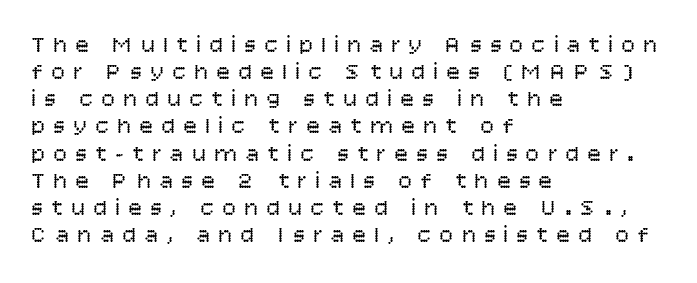
Q: Is the text bold? A: No.
Q: Is the text italic (slanted)? A: No, it is upright.
Q: Is the text underlined? A: No.
Q: How is the paragraph aligned? A: Left-aligned.
Q: Is the spacing between letters normal or unusually wide? A: Unusually wide.
